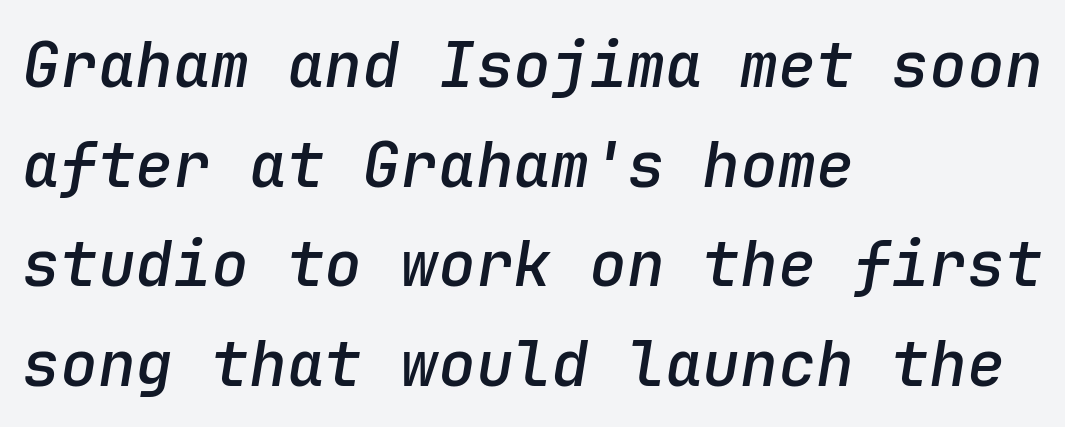
{"italic": "yes", "lean": "right", "slant_degrees": 9, "bold": "semi", "weight": "semibold", "width": "normal", "stroke_contrast": "low", "x_height": "medium", "monospaced": "yes", "underline": "no", "align": "left", "line_spacing": "normal", "line_spacing_ratio": 1.58, "letter_spacing": "normal", "letter_spacing_em": 0.0, "glyph_px": 63}
